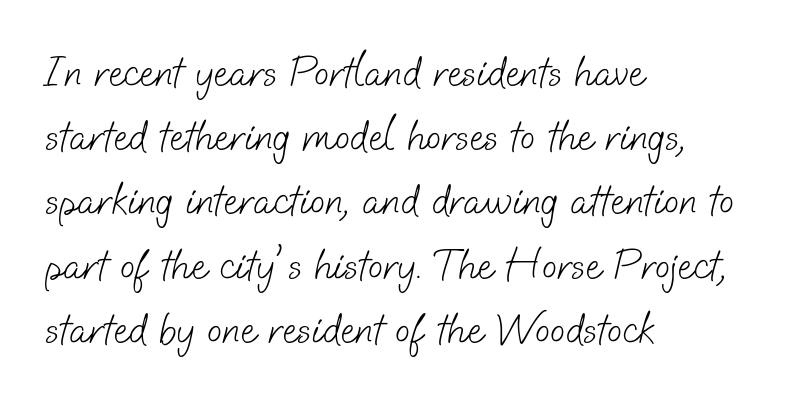
Q: Is the text bold? A: No.
Q: Is the typeface a serif or a sans-serif typeface? A: Sans-serif.
Q: Is the text underlined? A: No.
Q: How is the paragraph aligned? A: Left-aligned.
Q: Is the spacing between letters normal or unusually wide? A: Normal.
Q: Is the spacing between lines tight, normal or loose? A: Normal.
Q: Width (condensed, normal, or wide)? A: Normal.
Q: Stroke contrast? A: Low.
Q: x-height? A: Small.
Q: Monospaced? A: No.
